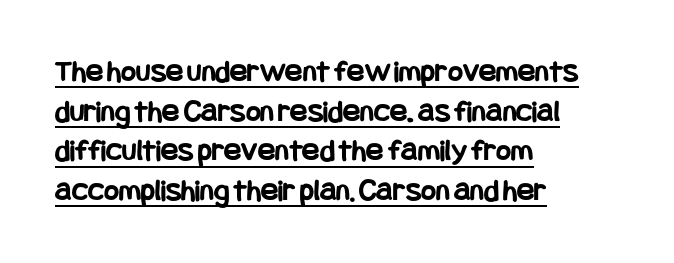
No feet cap the strokes, marking this as sans-serif type. Tracking value appears to be zero — textbook default spacing. Notice how thick the strokes are: this is what a full bold looks like. These lines were composed using upright roman letters. Is the block centered? No — it sits flush against the left margin. Has an underline been added? It has.
